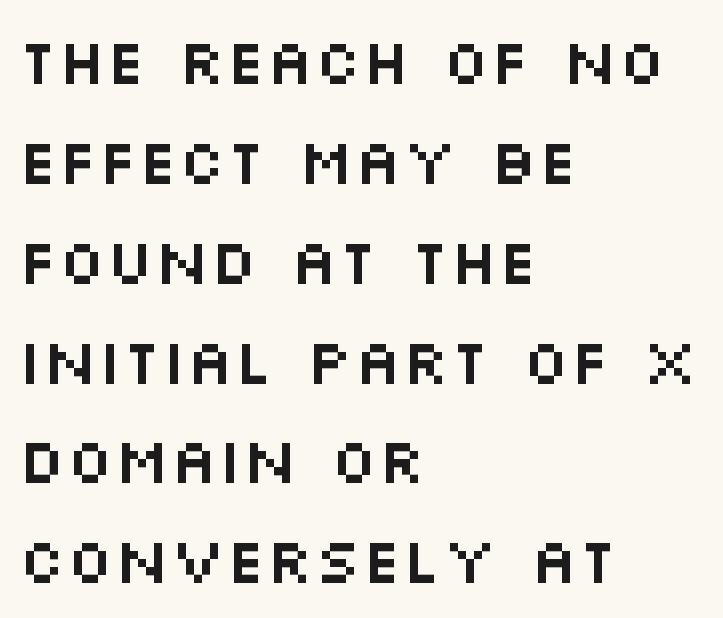
{"serif": "no", "italic": "no", "width": "wide", "stroke_contrast": "medium", "x_height": "large", "monospaced": "no", "underline": "no", "align": "left", "line_spacing": "normal", "line_spacing_ratio": 1.56, "letter_spacing": "normal", "letter_spacing_em": 0.0, "glyph_px": 64}
